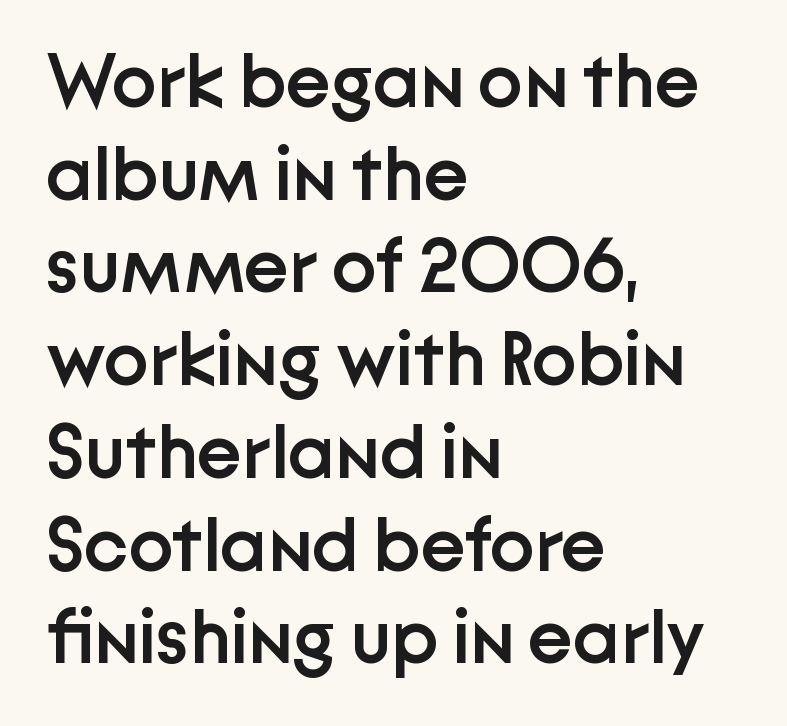
Q: Is the text bold? A: Semi-bold.
Q: Is the text italic (slanted)? A: No, it is upright.
Q: Is the typeface a serif or a sans-serif typeface? A: Sans-serif.
Q: Is the text underlined? A: No.
Q: How is the paragraph aligned? A: Left-aligned.
Q: Is the spacing between letters normal or unusually wide? A: Normal.
Q: Width (condensed, normal, or wide)? A: Normal.
Q: Stroke contrast? A: Low.
Q: x-height? A: Medium.
Q: Monospaced? A: No.
